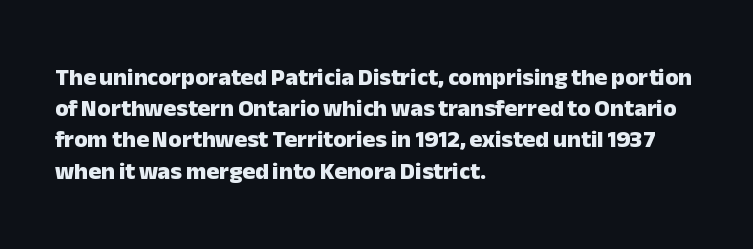
The image shows 24 px bold type, upright; set left-aligned, normal line spacing (1.3x), normal letter spacing, not underlined.
